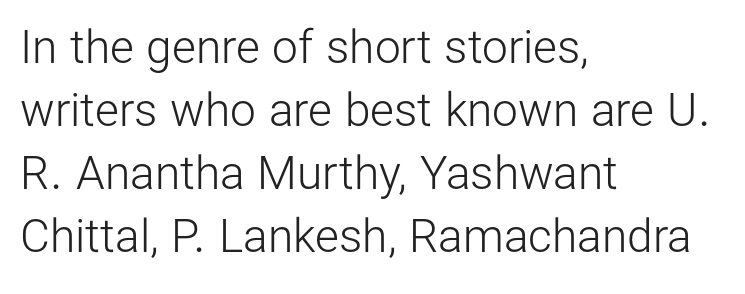
Q: Is the text bold? A: No.
Q: Is the text italic (slanted)? A: No, it is upright.
Q: Is the typeface a serif or a sans-serif typeface? A: Sans-serif.
Q: Is the text underlined? A: No.
Q: How is the paragraph aligned? A: Left-aligned.
Q: Is the spacing between letters normal or unusually wide? A: Normal.
Q: Is the spacing between lines tight, normal or loose? A: Normal.
Q: Width (condensed, normal, or wide)? A: Normal.
Q: Stroke contrast? A: Low.
Q: x-height? A: Medium.
Q: Monospaced? A: No.
